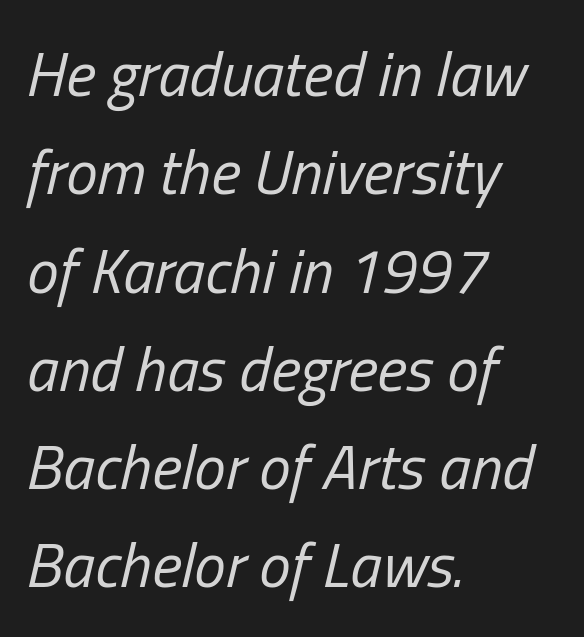
The image shows 63 px regular-weight, condensed type, italic (leaning right); set left-aligned, normal line spacing (1.56x), normal letter spacing, not underlined; low stroke contrast and a medium x-height.
